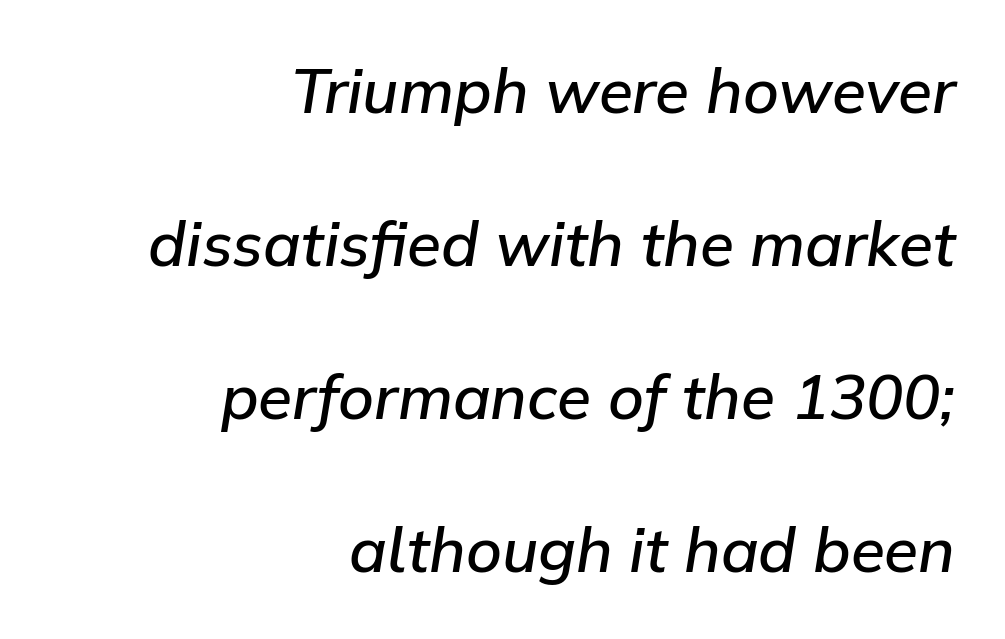
{"italic": "yes", "lean": "right", "slant_degrees": 9, "bold": "semi", "weight": "semibold", "width": "normal", "stroke_contrast": "low", "x_height": "medium", "monospaced": "no", "underline": "no", "align": "right", "line_spacing": "loose", "line_spacing_ratio": 2.47, "letter_spacing": "normal", "letter_spacing_em": 0.0, "glyph_px": 62}
